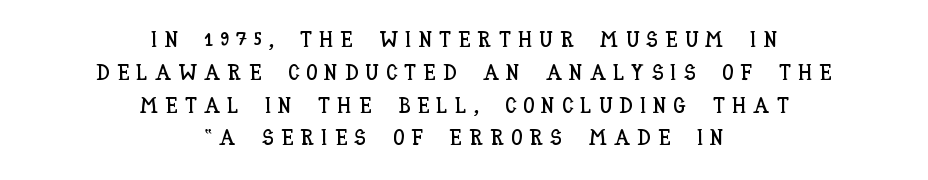
The line-height multiplier appears to be the usual default. Lines of text with bare space underneath. These lines have a slow, spaced-out rhythm from letter to letter. Style check: upright.
